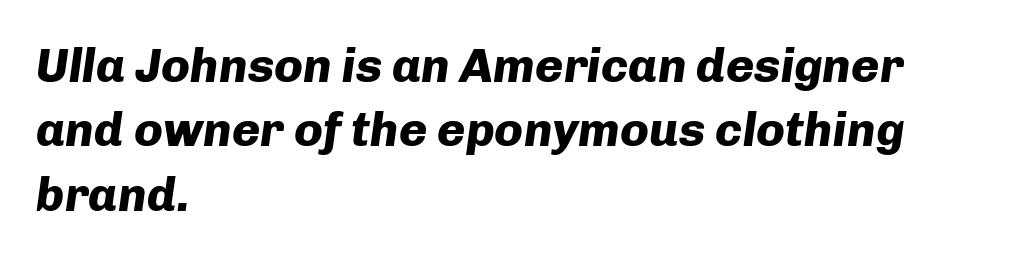
Q: Is the text bold? A: Yes.
Q: Is the text italic (slanted)? A: Yes, it leans right by about 8 degrees.
Q: Is the text underlined? A: No.
Q: How is the paragraph aligned? A: Left-aligned.
Q: Is the spacing between letters normal or unusually wide? A: Normal.
Q: Is the spacing between lines tight, normal or loose? A: Normal.
Q: Width (condensed, normal, or wide)? A: Normal.
Q: Stroke contrast? A: Low.
Q: x-height? A: Medium.
Q: Monospaced? A: No.
